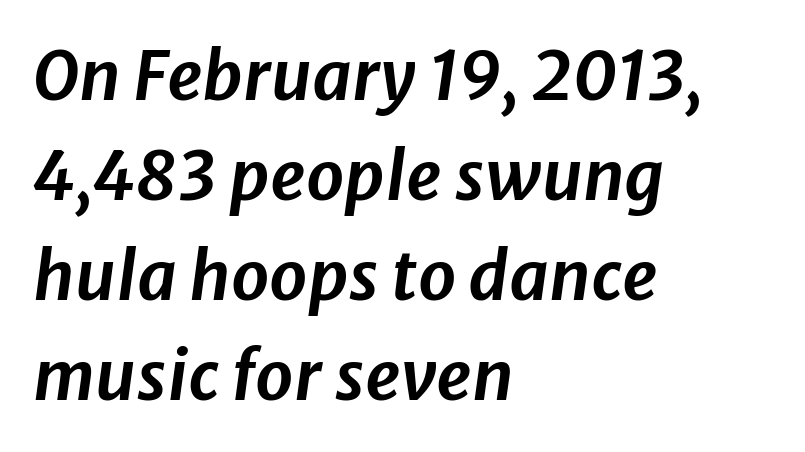
{"italic": "yes", "lean": "right", "slant_degrees": 8, "width": "normal", "stroke_contrast": "low", "x_height": "medium", "monospaced": "no", "underline": "no", "align": "left", "line_spacing": "normal", "line_spacing_ratio": 1.47, "letter_spacing": "normal", "letter_spacing_em": 0.0, "glyph_px": 68}
